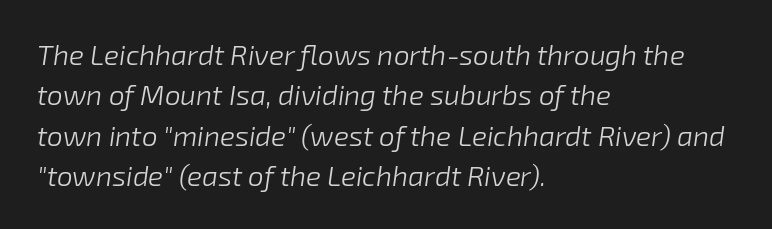
The image shows 28 px light type, italic (leaning right); set left-aligned, normal line spacing (1.44x), normal letter spacing, not underlined; low stroke contrast and a medium x-height.
